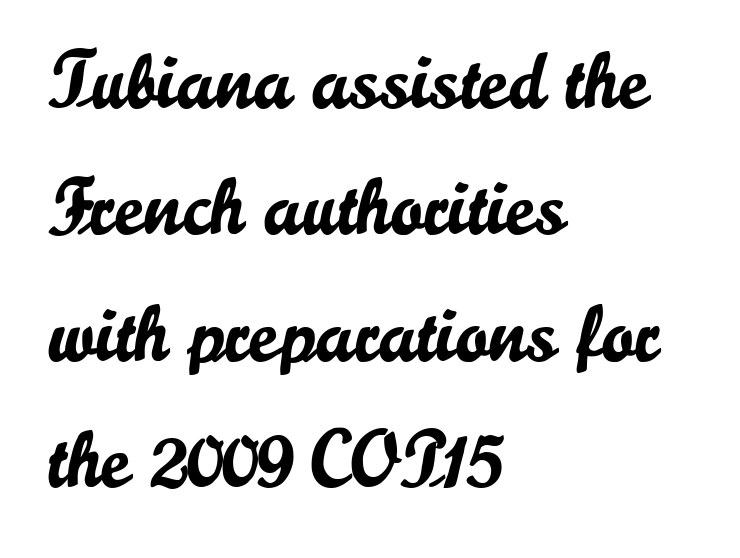
{"serif": "no", "width": "normal", "stroke_contrast": "low", "x_height": "small", "monospaced": "no", "underline": "no", "align": "left", "line_spacing": "normal", "line_spacing_ratio": 1.58, "letter_spacing": "normal", "letter_spacing_em": 0.0, "glyph_px": 80}
